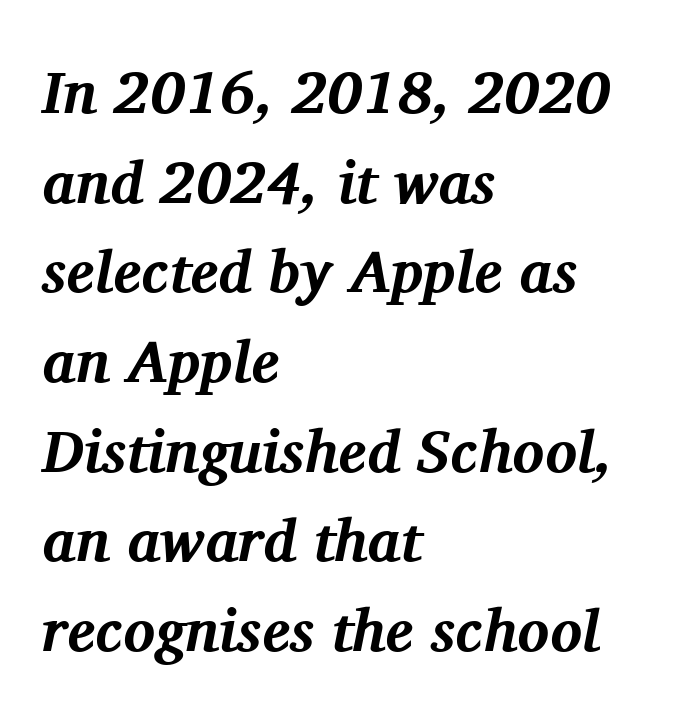
Q: Is the text bold? A: Yes.
Q: Is the text italic (slanted)? A: Yes, it leans right by about 11 degrees.
Q: Is the typeface a serif or a sans-serif typeface? A: Serif.
Q: Is the text underlined? A: No.
Q: How is the paragraph aligned? A: Left-aligned.
Q: Is the spacing between letters normal or unusually wide? A: Normal.
Q: Is the spacing between lines tight, normal or loose? A: Normal.
Q: Width (condensed, normal, or wide)? A: Normal.
Q: Stroke contrast? A: Medium.
Q: x-height? A: Medium.
Q: Monospaced? A: No.
